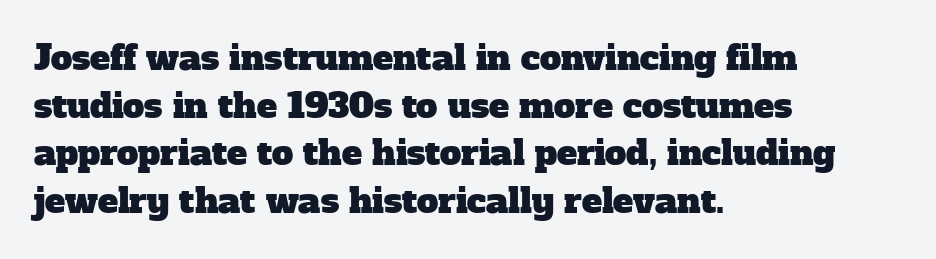
The image shows 34 px serif type; set left-aligned, normal line spacing (1.4x), normal letter spacing, not underlined; low stroke contrast and a medium x-height.
